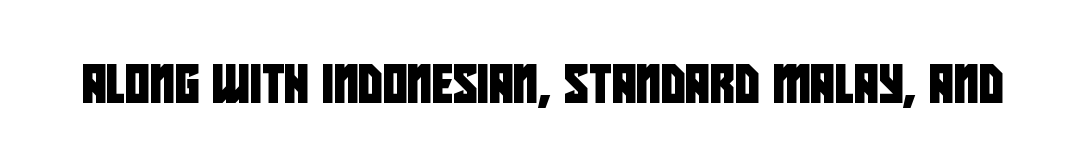
Observe the ordinary spacing: letters are neighbours, not strangers. Lines of text with bare space underneath. Type style note: lacks serifs. Each letter keeps its own natural width here, so spacing adapts to shape.
